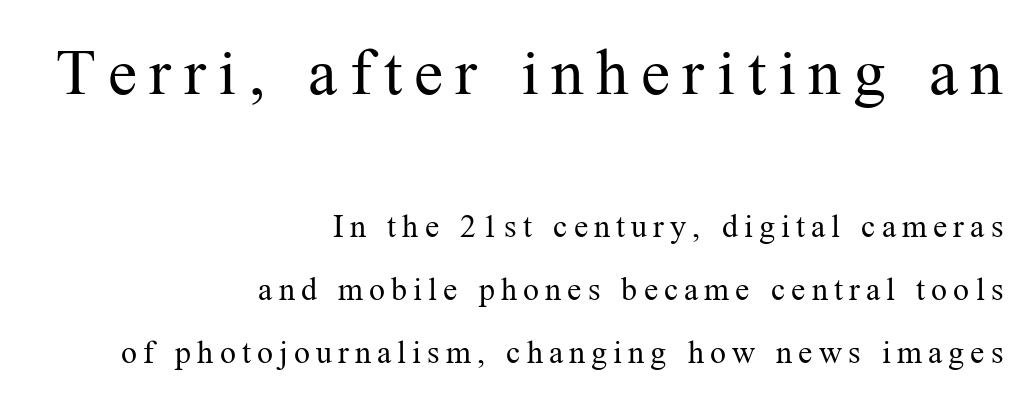
{"serif": "yes", "italic": "no", "bold": "no", "weight": "regular", "width": "normal", "stroke_contrast": "medium", "x_height": "medium", "monospaced": "no", "underline": "no", "align": "right", "line_spacing": "loose", "line_spacing_ratio": 1.97, "larger_block": "first", "size_ratio": 2.03, "glyph_px": 65}
